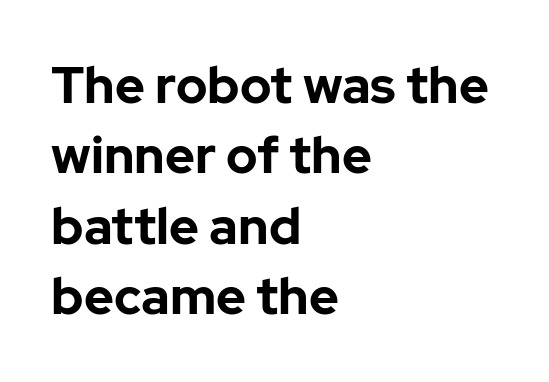
Q: Is the text bold? A: Yes.
Q: Is the text italic (slanted)? A: No, it is upright.
Q: Is the typeface a serif or a sans-serif typeface? A: Sans-serif.
Q: Is the text underlined? A: No.
Q: How is the paragraph aligned? A: Left-aligned.
Q: Is the spacing between letters normal or unusually wide? A: Normal.
Q: Is the spacing between lines tight, normal or loose? A: Normal.
Q: Width (condensed, normal, or wide)? A: Normal.
Q: Stroke contrast? A: Low.
Q: x-height? A: Medium.
Q: Monospaced? A: No.
